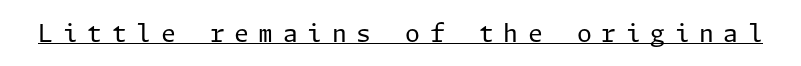
Q: Is the text bold? A: No.
Q: Is the text italic (slanted)? A: No, it is upright.
Q: Is the text underlined? A: Yes.
Q: Is the spacing between letters normal or unusually wide? A: Unusually wide.
